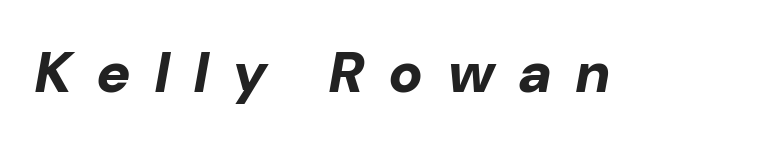
The typesetting leans heavy: a genuine bold. The space directly below the letters is spotless. In terms of posture, this sample is oblique. Does extra space separate the letters? Yes, quite a lot of it. The letters advance in unequal steps, a hallmark of proportional type.
